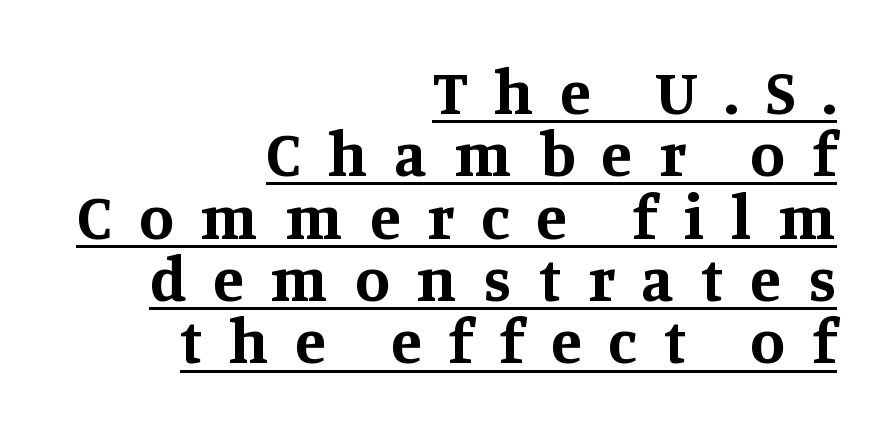
One-word summary of the alignment: right. What decoration does the sample have? An underline. Vertically, the passage feels compressed, each row crowding the next. Does the lettering tilt? It doesn't — this is upright. The rendering inserts visible extra space after every character. In terms of letterform style, serifs are clearly present.
